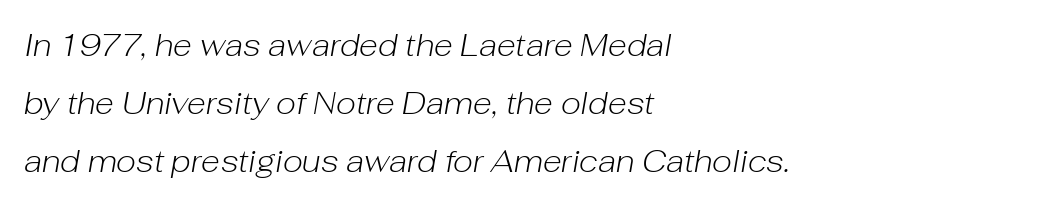
Q: Is the text bold? A: No.
Q: Is the text italic (slanted)? A: Yes, it leans right by about 10 degrees.
Q: Is the text underlined? A: No.
Q: How is the paragraph aligned? A: Left-aligned.
Q: Is the spacing between letters normal or unusually wide? A: Normal.
Q: Width (condensed, normal, or wide)? A: Normal.
Q: Stroke contrast? A: Low.
Q: x-height? A: Medium.
Q: Monospaced? A: No.
